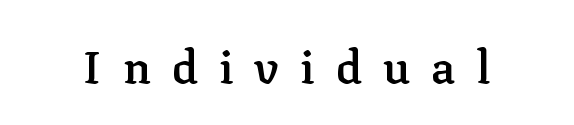
{"serif": "yes", "italic": "no", "bold": "semi", "weight": "semibold", "width": "normal", "stroke_contrast": "low", "x_height": "medium", "monospaced": "no", "underline": "no", "letter_spacing": "wide", "letter_spacing_em": 0.47, "glyph_px": 45}
